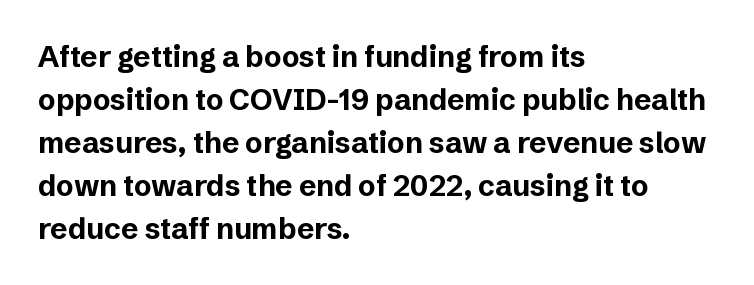
The image shows 29 px bold sans-serif type, upright; set left-aligned, normal line spacing (1.48x), normal letter spacing, not underlined; low stroke contrast and a medium x-height.
